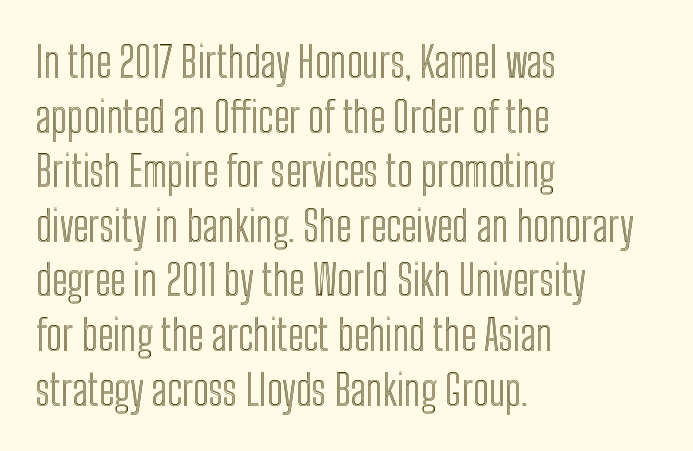
Spacing verdict: proportional, widths tailored to each character. Casual observation: everything's shoved over to the left. The horizontal fit of the characters is conventional and even. Every character sits straight up, as roman type does.
